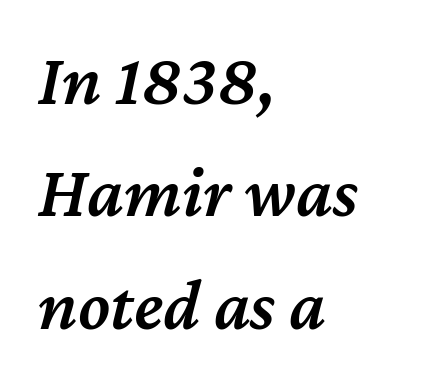
The lines are quadded left. The sample has been set in demibold, a notch under bold. These lines keep a tight, regular rhythm from letter to letter. Looks like regular typesetting: each glyph gets only the width it needs.
